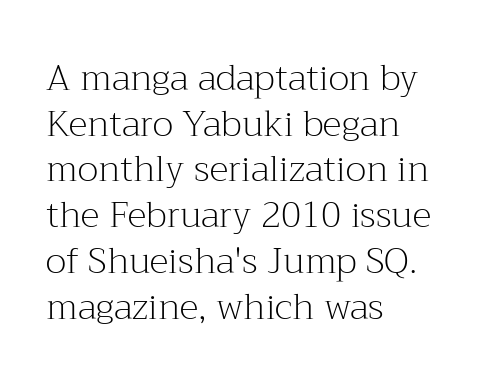
Q: Is the text bold? A: No.
Q: Is the text italic (slanted)? A: No, it is upright.
Q: Is the typeface a serif or a sans-serif typeface? A: Serif.
Q: Is the text underlined? A: No.
Q: How is the paragraph aligned? A: Left-aligned.
Q: Is the spacing between letters normal or unusually wide? A: Normal.
Q: Is the spacing between lines tight, normal or loose? A: Normal.
Q: Width (condensed, normal, or wide)? A: Normal.
Q: Stroke contrast? A: Medium.
Q: x-height? A: Medium.
Q: Monospaced? A: No.
